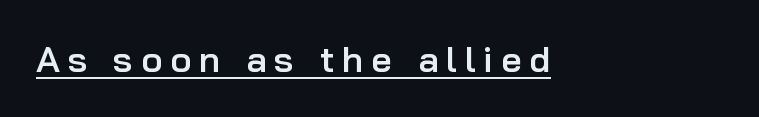
The image shows 36 px semibold sans-serif type, upright; set left-aligned, unusually wide letter spacing (+0.22 em), underlined; low stroke contrast and a medium x-height.
